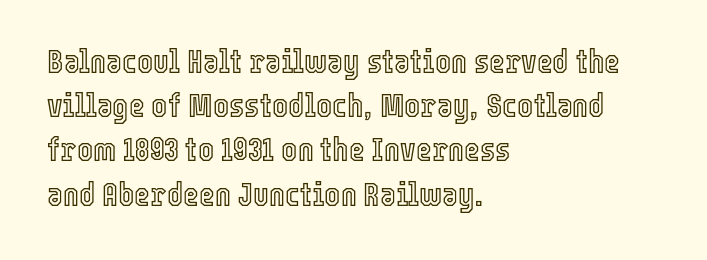
Q: Is the text italic (slanted)? A: No, it is upright.
Q: Is the text underlined? A: No.
Q: How is the paragraph aligned? A: Left-aligned.
Q: Is the spacing between letters normal or unusually wide? A: Normal.
Q: Is the spacing between lines tight, normal or loose? A: Normal.
Q: Width (condensed, normal, or wide)? A: Condensed.
Q: x-height? A: Medium.
Q: Monospaced? A: No.
